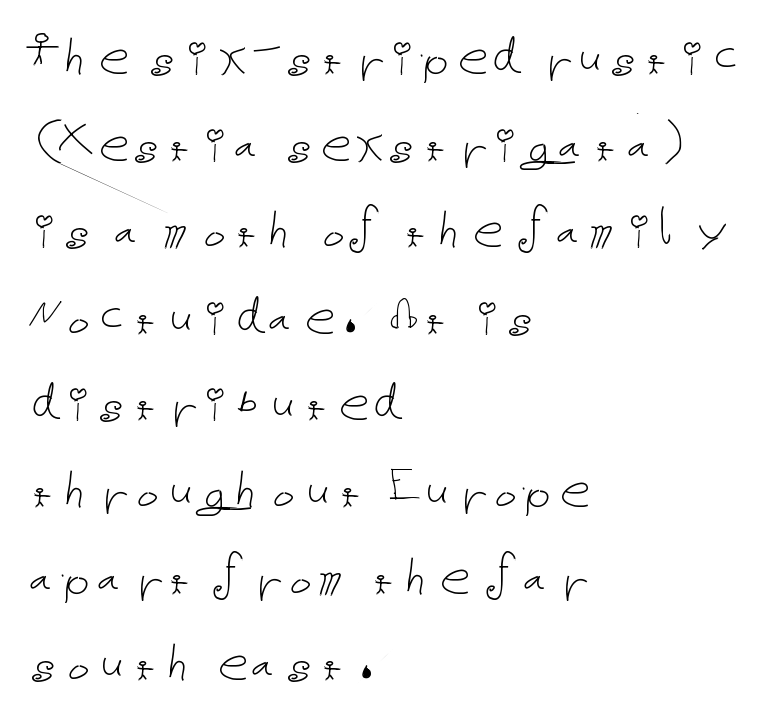
{"italic": "no", "bold": "no", "weight": "thin", "width": "normal", "stroke_contrast": "low", "x_height": "medium", "underline": "no", "align": "left", "line_spacing": "normal", "line_spacing_ratio": 1.42, "letter_spacing": "normal", "letter_spacing_em": 0.0, "glyph_px": 61}
